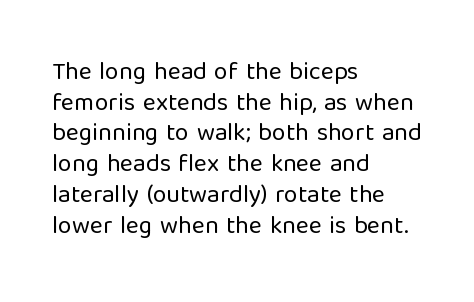
Q: Is the text bold? A: No.
Q: Is the text italic (slanted)? A: No, it is upright.
Q: Is the text underlined? A: No.
Q: How is the paragraph aligned? A: Left-aligned.
Q: Is the spacing between letters normal or unusually wide? A: Normal.
